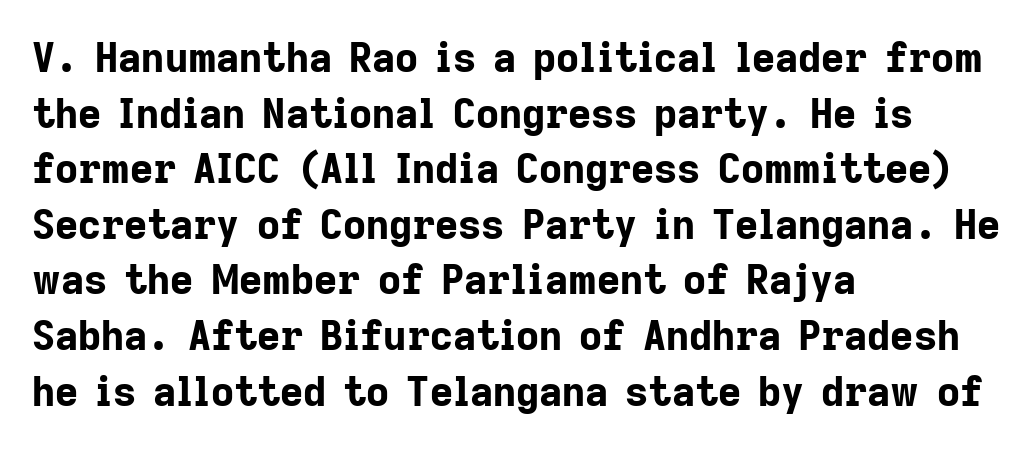
Q: Is the text bold? A: Yes.
Q: Is the text italic (slanted)? A: No, it is upright.
Q: Is the typeface a serif or a sans-serif typeface? A: Sans-serif.
Q: Is the text underlined? A: No.
Q: How is the paragraph aligned? A: Left-aligned.
Q: Is the spacing between letters normal or unusually wide? A: Normal.
Q: Is the spacing between lines tight, normal or loose? A: Normal.
Q: Width (condensed, normal, or wide)? A: Normal.
Q: Stroke contrast? A: Low.
Q: x-height? A: Medium.
Q: Monospaced? A: No.
